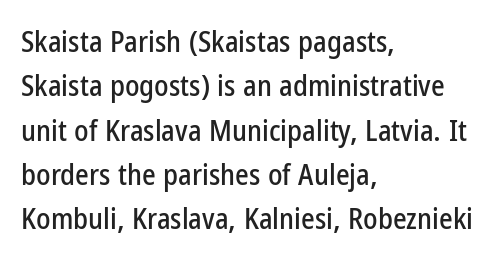
The image shows 29 px condensed sans-serif type, upright; set left-aligned, normal line spacing (1.53x), normal letter spacing, not underlined; low stroke contrast and a medium x-height.
